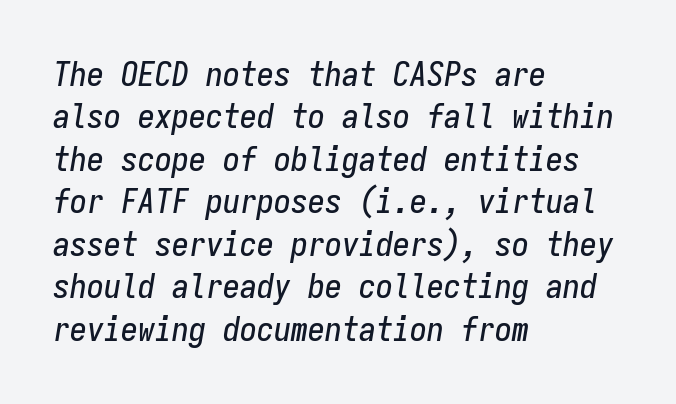
The specimen omits any rule beneath the text block's lines. You could count columns in this text — the font is strictly monospaced. Every row of glyphs begins at an identical x-position on the left. Does extra space separate the letters? No, they use regular spacing. In terms of leading, this rendering sits right in the middle.
